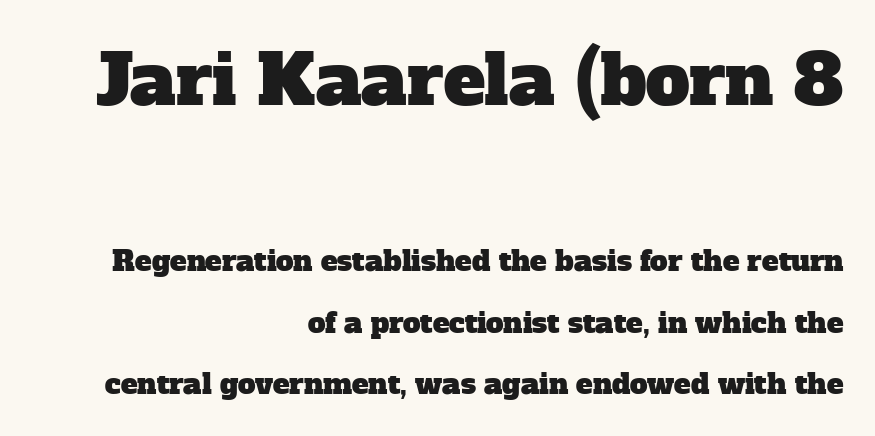
The image shows 70 px serif type; set right-aligned, loose line spacing (2.19x), normal letter spacing, not underlined; the first (top) block is 2.5x larger; low stroke contrast and a medium x-height.
